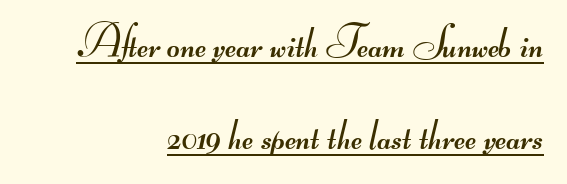
In terms of letterspacing, this is plain default setting. These lines stand farther apart than default settings would place them. The typeface chosen for these lines omits serifs. The rendering anchors every line to the right-hand side. Weight: in the light-to-regular range.
